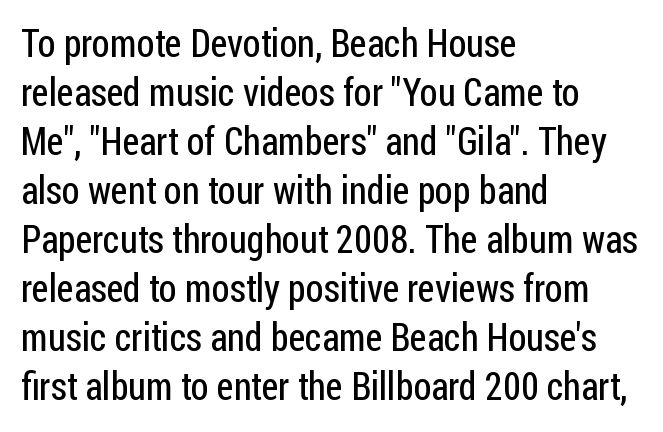
{"serif": "no", "italic": "no", "bold": "no", "weight": "regular", "width": "condensed", "stroke_contrast": "low", "x_height": "medium", "monospaced": "no", "underline": "no", "align": "left", "line_spacing": "normal", "line_spacing_ratio": 1.29, "letter_spacing": "normal", "letter_spacing_em": 0.0, "glyph_px": 38}
